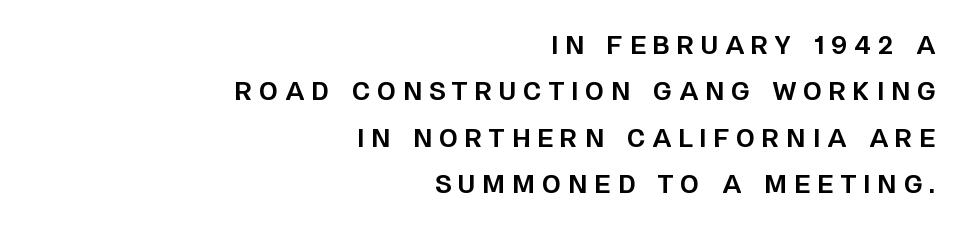
Q: Is the text bold? A: Yes.
Q: Is the text italic (slanted)? A: No, it is upright.
Q: Is the text underlined? A: No.
Q: How is the paragraph aligned? A: Right-aligned.
Q: Is the spacing between letters normal or unusually wide? A: Unusually wide.
Q: Is the spacing between lines tight, normal or loose? A: Loose.
